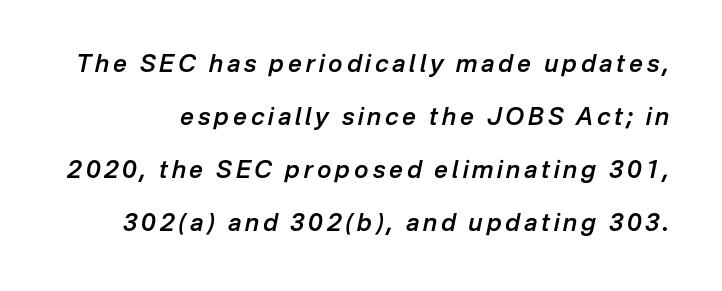
{"italic": "yes", "lean": "right", "slant_degrees": 12, "bold": "semi", "underline": "no", "line_spacing": "loose", "line_spacing_ratio": 2.21, "glyph_px": 24}
